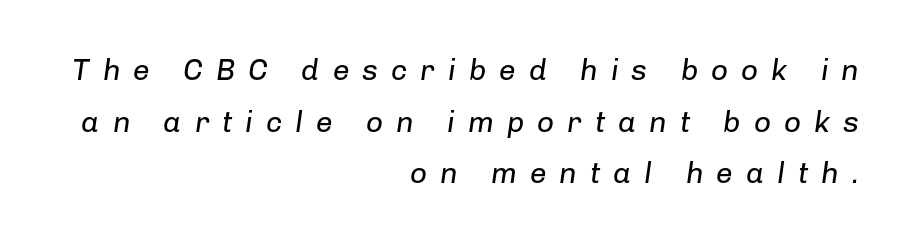
The lines are quadded right. Think of a printed novel: that variable character pitch is what you see here. Descender tails drop into unmarked territory. An italicized treatment has been applied to the whole sample. The typesetting does not lean heavy: it is not bold.
